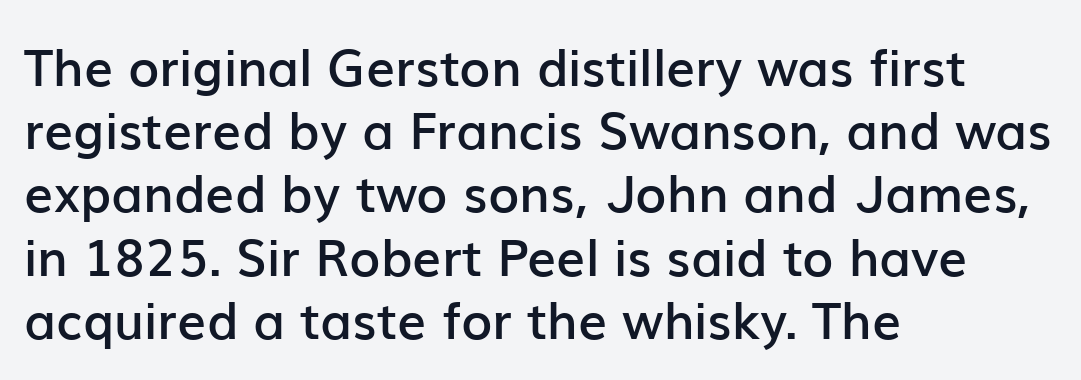
{"serif": "no", "italic": "no", "bold": "semi", "weight": "semibold", "width": "normal", "stroke_contrast": "low", "x_height": "medium", "monospaced": "no", "underline": "no", "align": "left", "line_spacing_ratio": 1.24, "letter_spacing": "normal", "letter_spacing_em": 0.0, "glyph_px": 51}
